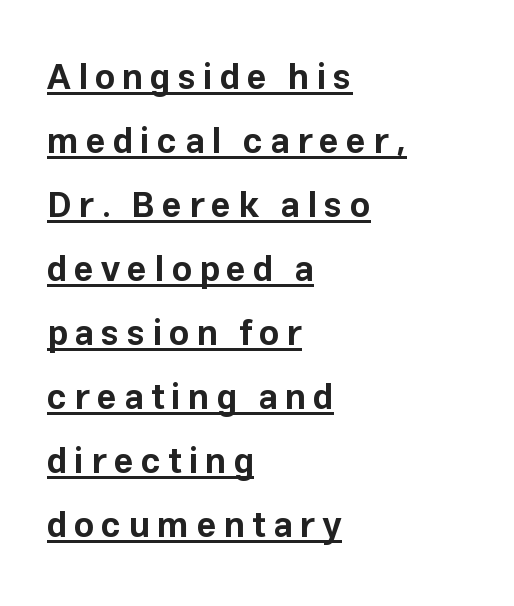
Think of a printed novel: that variable character pitch is what you see here. Students, this is bold: see how much ink each stroke carries. Are there feet on the stems? There aren't — it's a sans. The compositor pushed each line to the left boundary.
